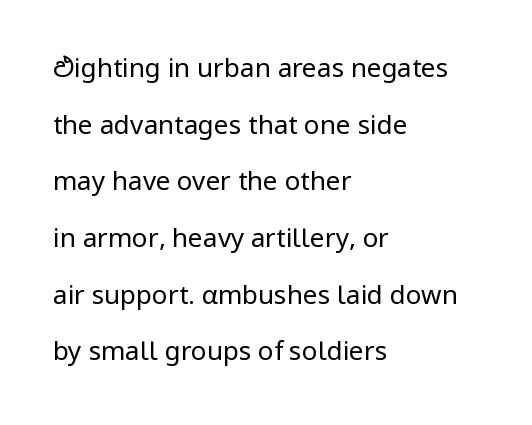
Lines of text with bare space underneath. Weight: not bold — regular or lighter. If you drew a ruler down the left edge, every line would touch it. How are the letters spaced? Ordinarily, with no added tracking.
